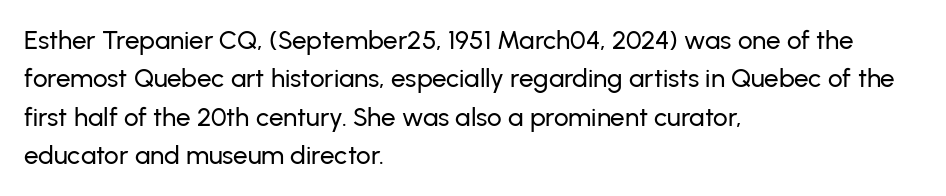
{"italic": "no", "underline": "no", "align": "left", "line_spacing": "normal", "line_spacing_ratio": 1.48, "letter_spacing": "normal", "letter_spacing_em": 0.0, "glyph_px": 26}
